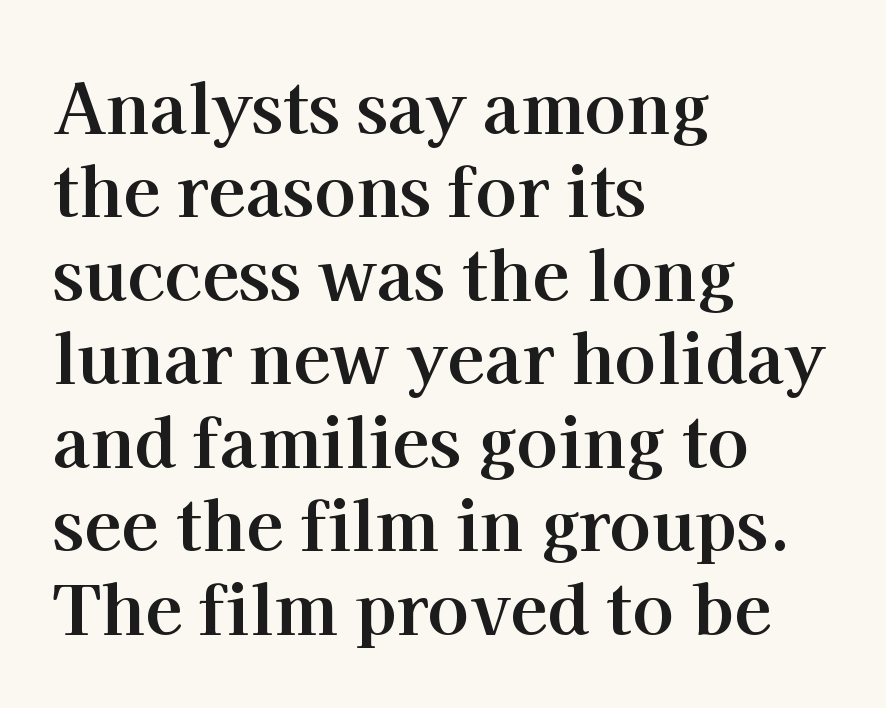
{"serif": "yes", "italic": "no", "bold": "yes", "weight": "bold", "width": "normal", "stroke_contrast": "high", "x_height": "medium", "monospaced": "no", "underline": "no", "align": "left", "line_spacing_ratio": 1.21, "letter_spacing": "normal", "letter_spacing_em": 0.0, "glyph_px": 69}
